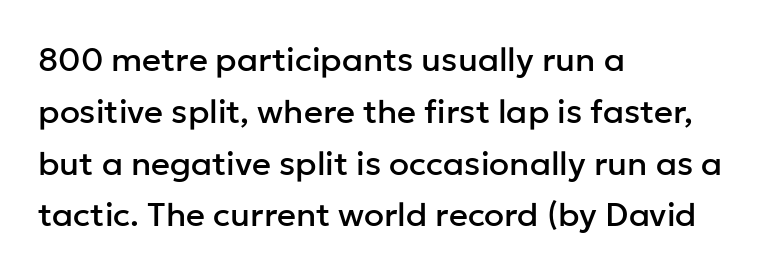
{"serif": "no", "italic": "no", "width": "normal", "stroke_contrast": "low", "x_height": "medium", "monospaced": "no", "underline": "no", "align": "left", "line_spacing": "normal", "line_spacing_ratio": 1.57, "letter_spacing": "normal", "letter_spacing_em": 0.0, "glyph_px": 33}
